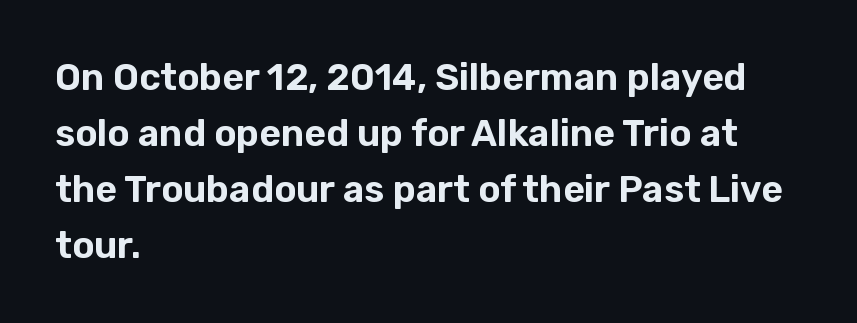
{"serif": "no", "italic": "no", "width": "normal", "stroke_contrast": "low", "x_height": "medium", "monospaced": "no", "underline": "no", "align": "left", "line_spacing": "normal", "line_spacing_ratio": 1.51, "letter_spacing": "normal", "letter_spacing_em": 0.0, "glyph_px": 37}
